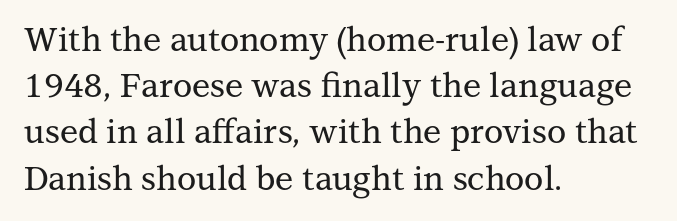
The image shows 33 px serif type, upright; set left-aligned, normal line spacing (1.4x), normal letter spacing, not underlined; medium stroke contrast and a medium x-height.
